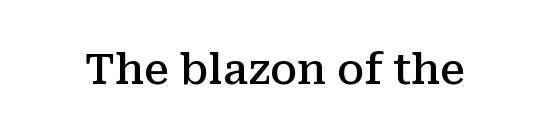
Q: Is the text bold? A: Semi-bold.
Q: Is the text italic (slanted)? A: No, it is upright.
Q: Is the typeface a serif or a sans-serif typeface? A: Serif.
Q: Is the text underlined? A: No.
Q: Is the spacing between letters normal or unusually wide? A: Normal.
Q: Width (condensed, normal, or wide)? A: Normal.
Q: Stroke contrast? A: Medium.
Q: x-height? A: Medium.
Q: Monospaced? A: No.
